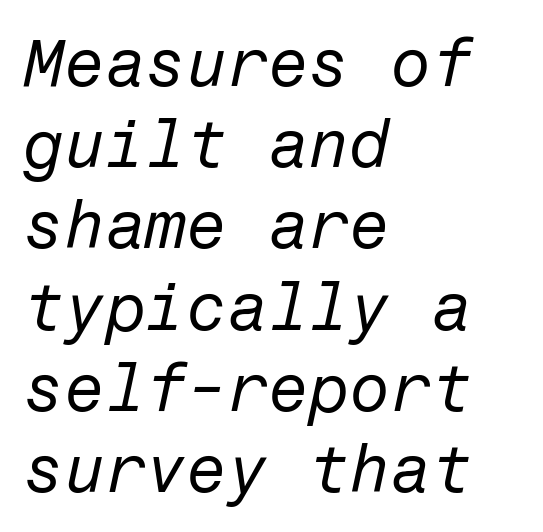
Horizontal alignment here is leftward, the default for most running prose. Lines of text with bare space underneath. The font's italic variant was chosen for this text. No extra tracking has been applied to these lines.
